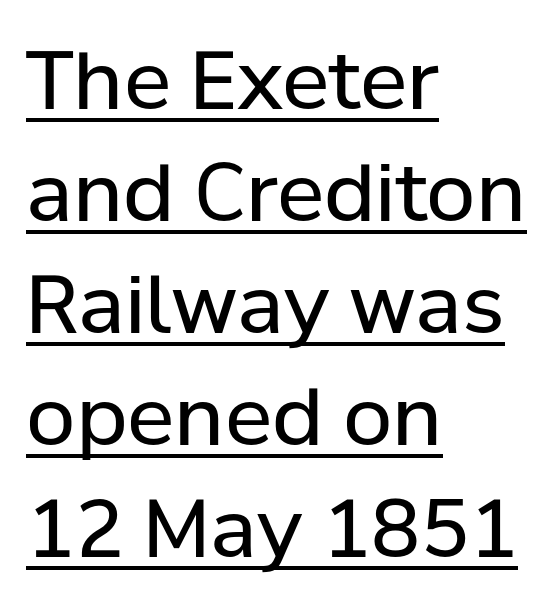
Q: Is the text bold? A: No.
Q: Is the text italic (slanted)? A: No, it is upright.
Q: Is the typeface a serif or a sans-serif typeface? A: Sans-serif.
Q: Is the text underlined? A: Yes.
Q: How is the paragraph aligned? A: Left-aligned.
Q: Is the spacing between letters normal or unusually wide? A: Normal.
Q: Is the spacing between lines tight, normal or loose? A: Normal.
Q: Width (condensed, normal, or wide)? A: Normal.
Q: Stroke contrast? A: Low.
Q: x-height? A: Medium.
Q: Monospaced? A: No.
